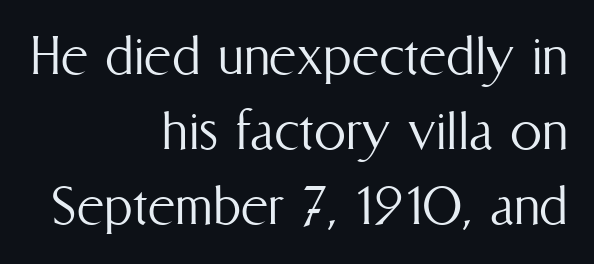
The image shows 64 px light, condensed type, upright; set right-aligned, line spacing 1.17x, normal letter spacing, not underlined; medium stroke contrast and a medium x-height.
